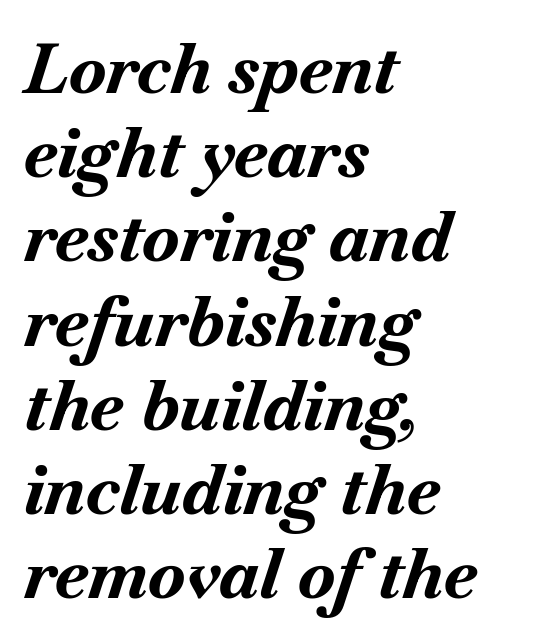
Q: Is the text bold? A: Yes.
Q: Is the text italic (slanted)? A: Yes, it leans right by about 18 degrees.
Q: Is the text underlined? A: No.
Q: How is the paragraph aligned? A: Left-aligned.
Q: Is the spacing between letters normal or unusually wide? A: Normal.
Q: Width (condensed, normal, or wide)? A: Normal.
Q: Stroke contrast? A: Medium.
Q: x-height? A: Small.
Q: Monospaced? A: No.
